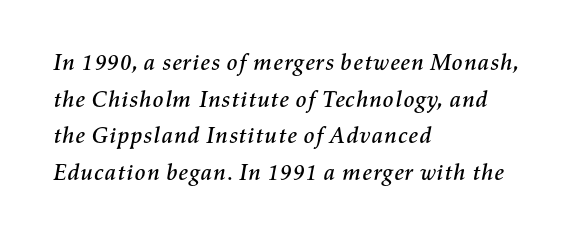
Q: Is the text italic (slanted)? A: Yes, it leans right by about 11 degrees.
Q: Is the text underlined? A: No.
Q: How is the paragraph aligned? A: Left-aligned.
Q: Is the spacing between letters normal or unusually wide? A: Normal.
Q: Is the spacing between lines tight, normal or loose? A: Normal.
